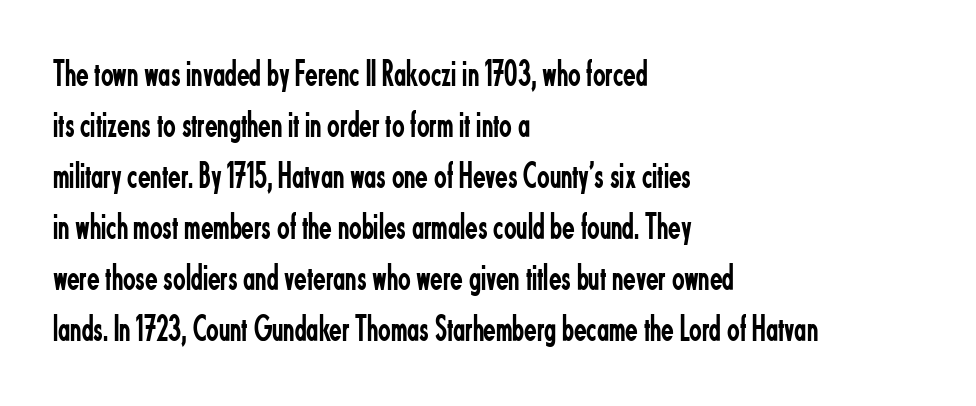
The image shows 37 px regular-weight, condensed sans-serif type, upright; set left-aligned, normal line spacing (1.38x), normal letter spacing, not underlined; low stroke contrast and a small x-height.
